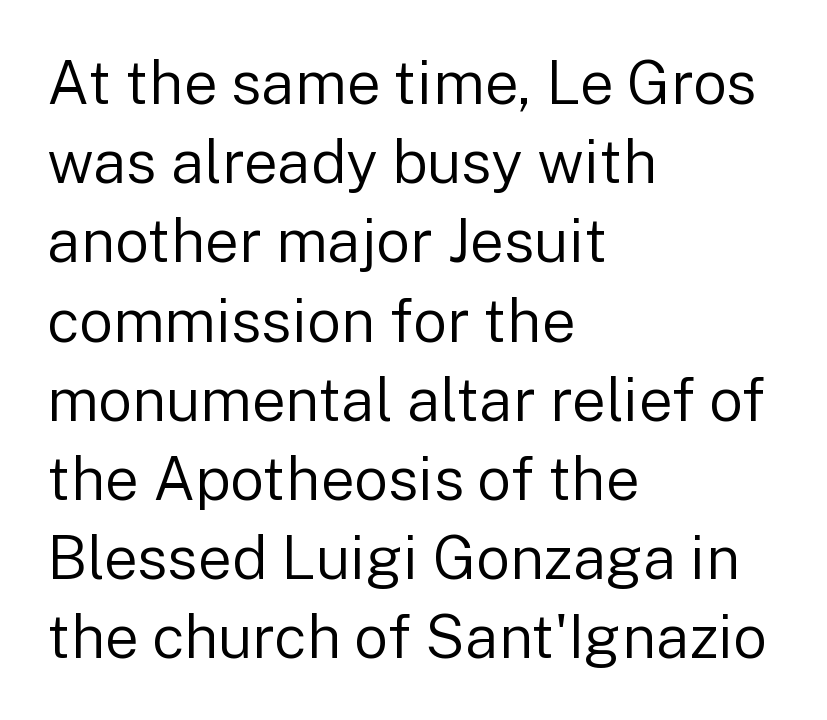
The image shows 60 px regular-weight sans-serif type, upright; set left-aligned, normal line spacing (1.32x), normal letter spacing, not underlined; low stroke contrast and a medium x-height.
